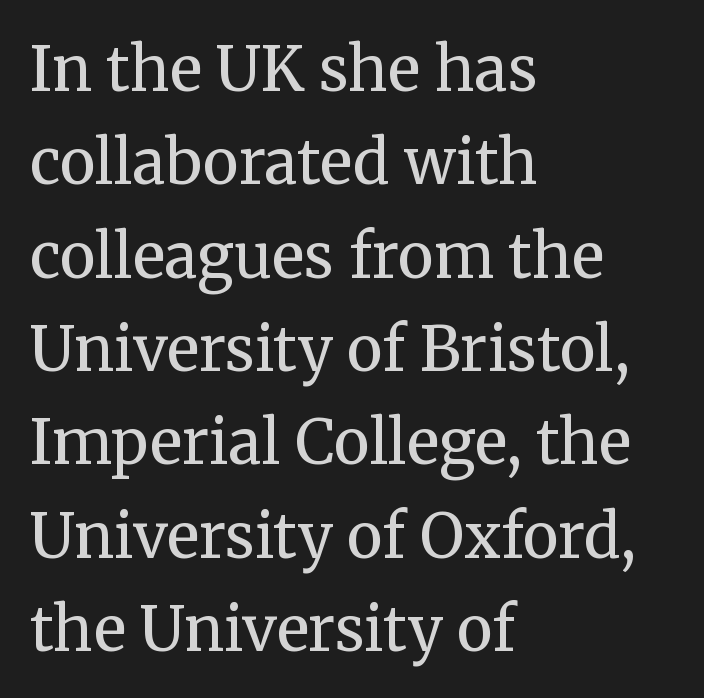
The area under the type is left untouched. The lettering holds an erect, upright posture throughout. A typesetter would call this leading conventional body-copy spacing. This sample uses plain, unmodified letter spacing. Old-style or modern, the face here clearly has serifs.
